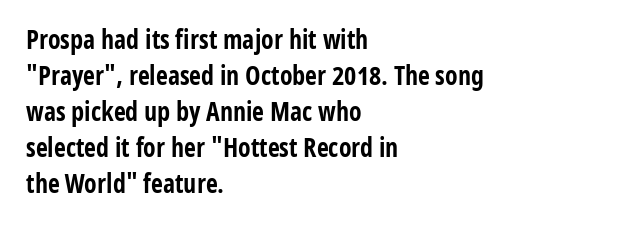
{"italic": "no", "bold": "yes", "underline": "no", "align": "left", "line_spacing": "normal", "line_spacing_ratio": 1.38, "letter_spacing": "normal", "letter_spacing_em": 0.0, "glyph_px": 26}
